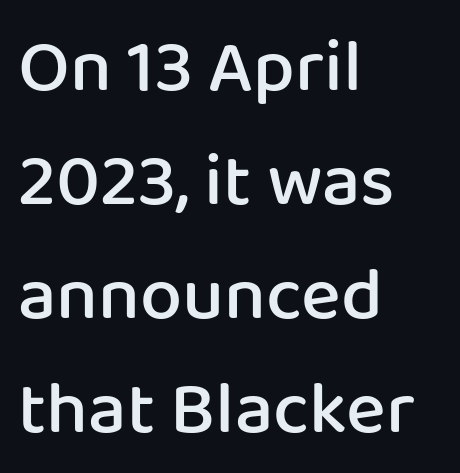
Varying glyph widths throughout — classic text-font behaviour. Font category for this specimen: sans-serif. This sample keeps an unexceptional amount of space between lines. The zone under the glyphs is completely vacant.
